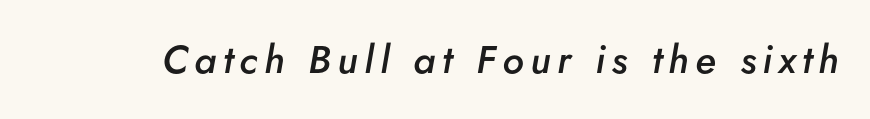
The image shows 39 px semibold type, italic (leaning right); set not underlined; low stroke contrast and a small x-height.
